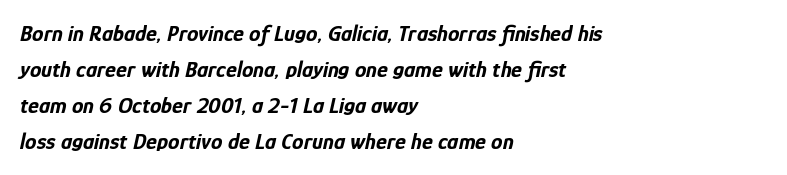
Compared with a centered layout, this one pins lines to the left instead. Tracking value appears to be zero — textbook default spacing. Quick note: italic. I'd describe the lettering as bold — thick and assertive.
